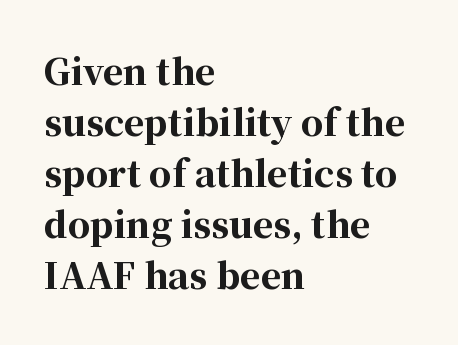
The image shows 35 px bold serif type, upright; set left-aligned, normal line spacing (1.46x), normal letter spacing, not underlined; high stroke contrast and a medium x-height.
